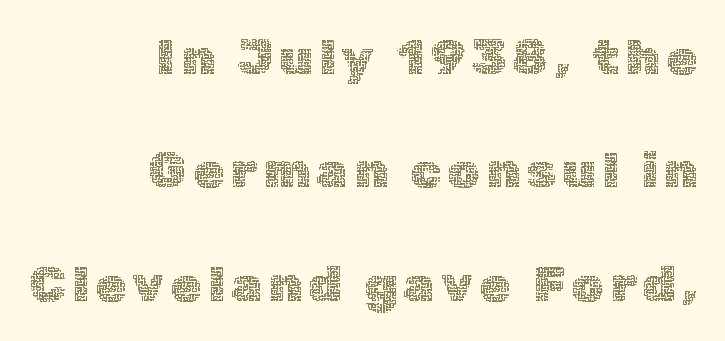
{"italic": "no", "bold": "no", "weight": "thin", "width": "normal", "x_height": "medium", "monospaced": "no", "underline": "no", "align": "right", "line_spacing": "loose", "line_spacing_ratio": 2.27, "glyph_px": 50}
